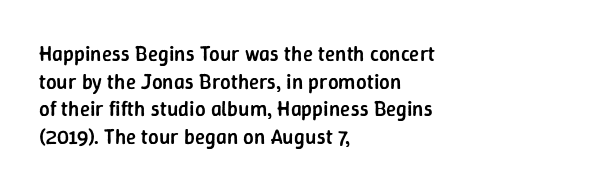
{"italic": "no", "bold": "semi", "underline": "no", "align": "left", "line_spacing": "normal", "line_spacing_ratio": 1.31, "letter_spacing": "normal", "letter_spacing_em": 0.0, "glyph_px": 21}
